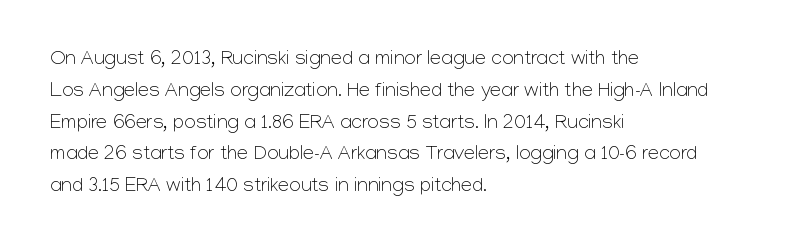
This is not heavy type; no bold has been used. Tracking here is standard; glyphs follow each other at the usual distance. Horizontal bands of white between lines are of average thickness. Underlining? Definitely not there. A student would call this left alignment; a typographer would say flush left, rag right.
